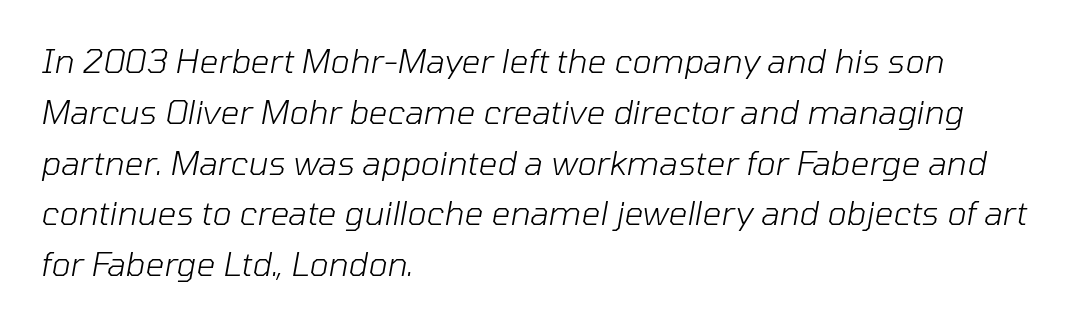
The image shows 33 px light type, italic (leaning right); set left-aligned, normal line spacing (1.54x), normal letter spacing, not underlined; low stroke contrast and a medium x-height.
